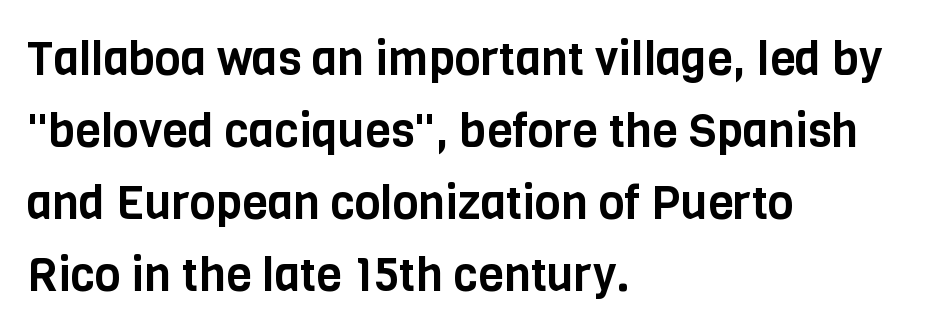
A typesetter would call this proportional, since set widths differ per character. Decoration check: the copy has no underline. The lettering stays uniformly vertical, giving the passage a roman look. Tracking here is standard; glyphs follow each other at the usual distance.
